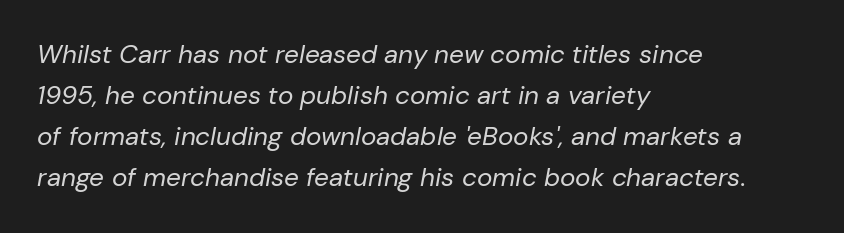
The glyphs are unaccompanied by any horizontal stroke below them. This is oblique type, the kind used for emphasis or titles. Here the glyphs are tracked normally, forming tight word shapes. Horizontal alignment here is leftward, the default for most running prose.
